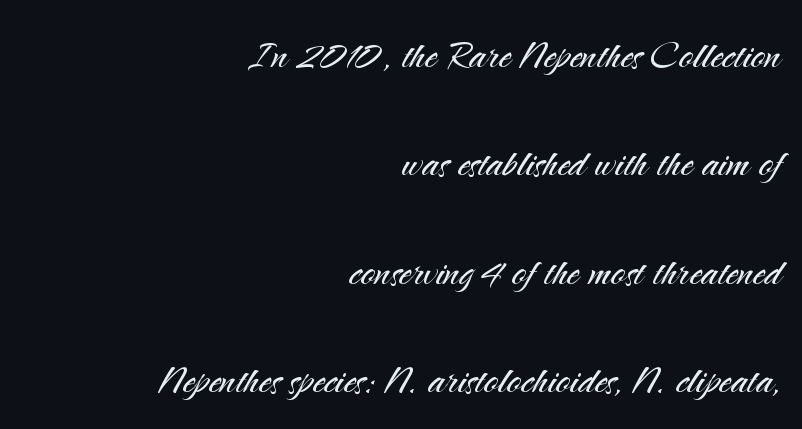
The image shows 49 px light sans-serif type; set right-aligned, loose line spacing (2.21x), normal letter spacing, not underlined; medium stroke contrast and a small x-height.
